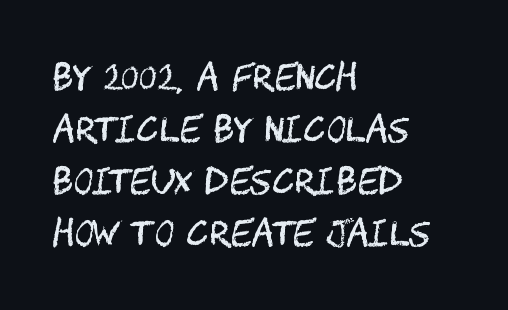
{"serif": "no", "italic": "no", "bold": "no", "weight": "regular", "width": "condensed", "stroke_contrast": "medium", "x_height": "large", "underline": "no", "align": "left", "line_spacing": "normal", "line_spacing_ratio": 1.53, "letter_spacing": "normal", "letter_spacing_em": 0.0, "glyph_px": 34}
